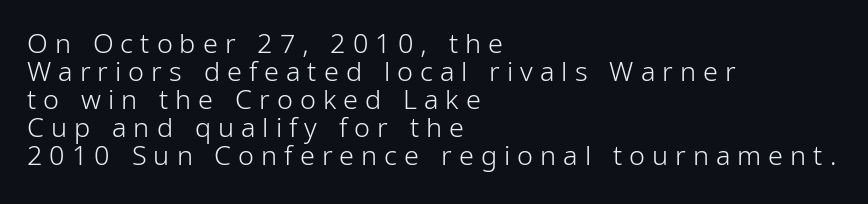
{"italic": "no", "bold": "no", "underline": "no", "align": "left", "line_spacing": "tight", "line_spacing_ratio": 1.04, "letter_spacing": "wide", "letter_spacing_em": 0.26, "glyph_px": 27}
